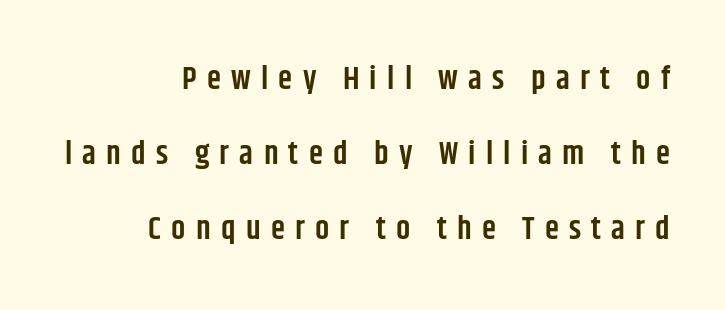
Q: Is the text bold? A: Semi-bold.
Q: Is the text italic (slanted)? A: No, it is upright.
Q: Is the typeface a serif or a sans-serif typeface? A: Sans-serif.
Q: Is the text underlined? A: No.
Q: How is the paragraph aligned? A: Right-aligned.
Q: Is the spacing between letters normal or unusually wide? A: Unusually wide.
Q: Is the spacing between lines tight, normal or loose? A: Loose.
Q: Width (condensed, normal, or wide)? A: Condensed.
Q: Stroke contrast? A: Low.
Q: x-height? A: Large.
Q: Monospaced? A: No.
